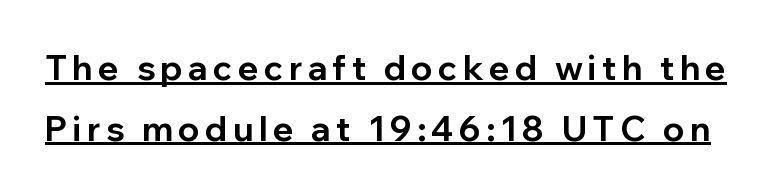
This is underlined copy, the kind a proofreader might mark for attention. You could not count columns in this text — the font is proportionally spaced. Is there any slant? The stems are plumb. The characters display no serif detailing; their extremities are plain. The font is running at its bold setting.
